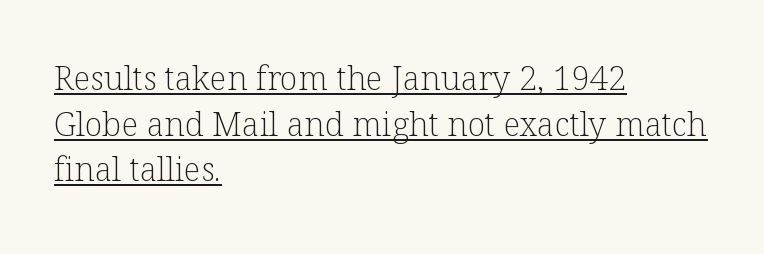
{"serif": "yes", "italic": "no", "bold": "no", "weight": "light", "width": "normal", "stroke_contrast": "low", "x_height": "medium", "monospaced": "no", "underline": "yes", "align": "left", "line_spacing": "normal", "line_spacing_ratio": 1.38, "letter_spacing": "normal", "letter_spacing_em": 0.0, "glyph_px": 33}
